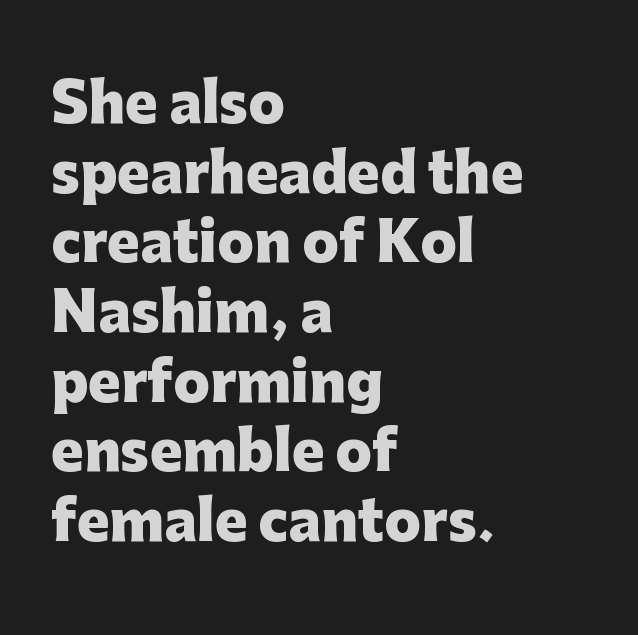
The image shows 54 px heavy sans-serif type, upright; set left-aligned, normal line spacing (1.29x), normal letter spacing, not underlined; low stroke contrast and a medium x-height.
